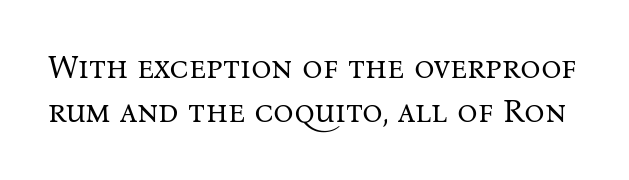
{"serif": "yes", "italic": "no", "bold": "no", "weight": "regular", "width": "normal", "stroke_contrast": "medium", "x_height": "medium", "monospaced": "no", "underline": "no", "line_spacing": "normal", "line_spacing_ratio": 1.39, "letter_spacing": "normal", "letter_spacing_em": 0.0, "glyph_px": 32}
